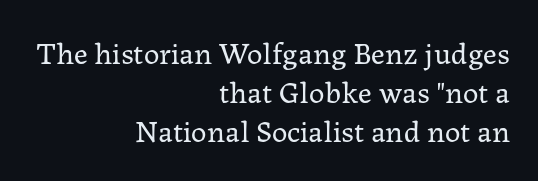
The face used here is proportionally spaced, like ordinary book or web type. The setting favours the right margin, as signatures and pull-quotes sometimes do. Posture: vertical. This sample keeps an unexceptional amount of space between lines. Each letter's strokes conclude with small projecting serifs. The passage shown is not underscored anywhere.
